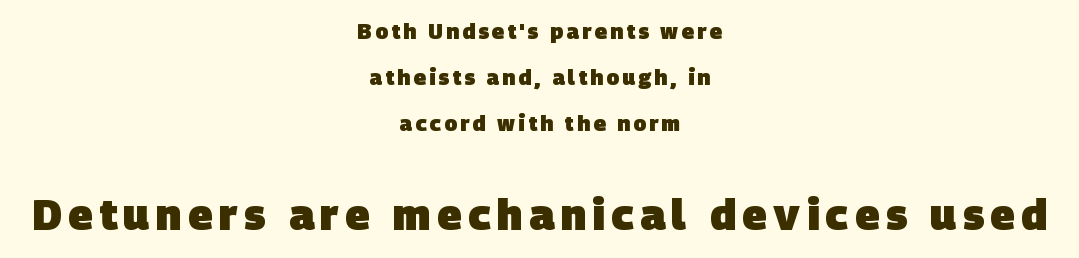
{"serif": "no", "bold": "yes", "weight": "heavy", "width": "normal", "stroke_contrast": "low", "x_height": "large", "monospaced": "no", "underline": "no", "align": "center", "line_spacing": "loose", "line_spacing_ratio": 2.18, "larger_block": "second", "size_ratio": 2.0, "glyph_px": 42}
